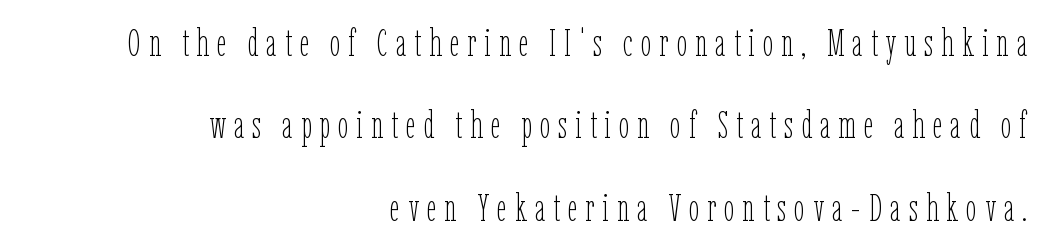
Q: Is the text bold? A: No.
Q: Is the text italic (slanted)? A: No, it is upright.
Q: Is the text underlined? A: No.
Q: How is the paragraph aligned? A: Right-aligned.
Q: Is the spacing between letters normal or unusually wide? A: Unusually wide.
Q: Is the spacing between lines tight, normal or loose? A: Loose.
Q: Width (condensed, normal, or wide)? A: Condensed.
Q: Stroke contrast? A: Low.
Q: x-height? A: Medium.
Q: Monospaced? A: No.
